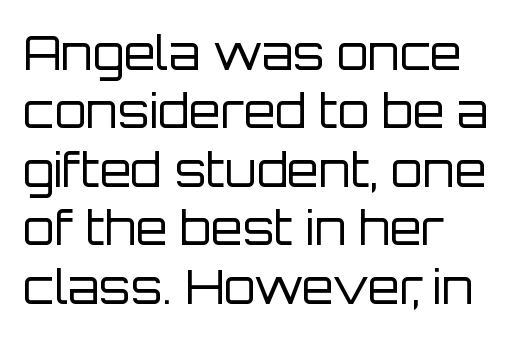
The image shows 46 px regular-weight sans-serif type, upright; set left-aligned, normal line spacing (1.27x), normal letter spacing, not underlined; low stroke contrast and a large x-height.
